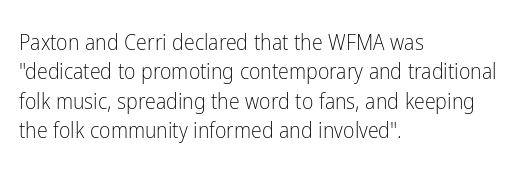
The image shows 22 px text type, upright; set left-aligned, normal line spacing (1.34x), normal letter spacing, not underlined.
